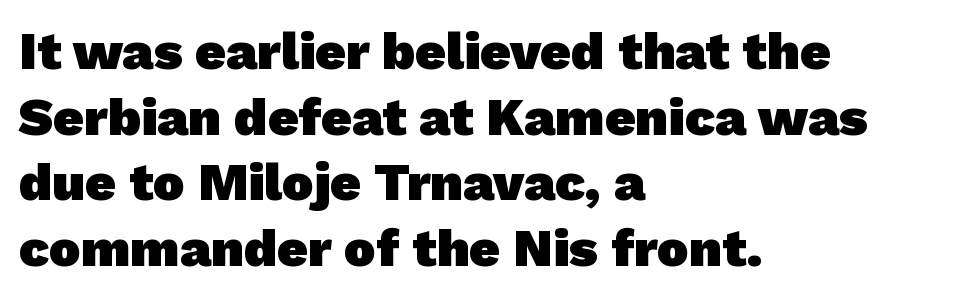
{"serif": "no", "bold": "yes", "weight": "heavy", "width": "normal", "stroke_contrast": "low", "x_height": "medium", "monospaced": "no", "underline": "no", "align": "left", "line_spacing_ratio": 1.24, "letter_spacing": "normal", "letter_spacing_em": 0.0, "glyph_px": 53}
